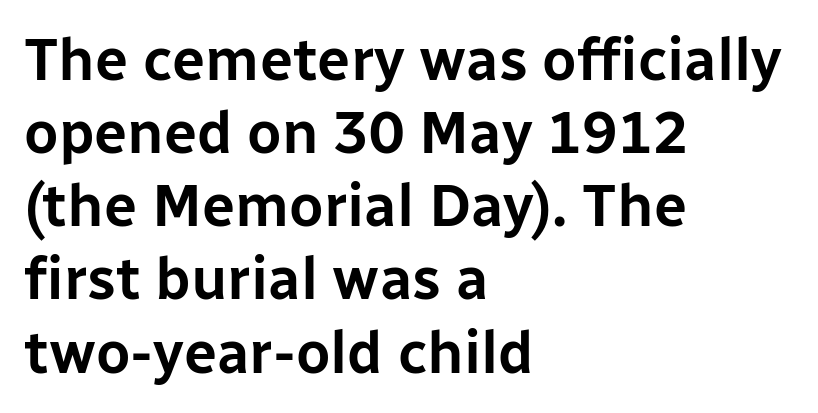
The image shows 59 px sans-serif type, upright; set left-aligned, line spacing 1.24x, normal letter spacing, not underlined; low stroke contrast and a medium x-height.
